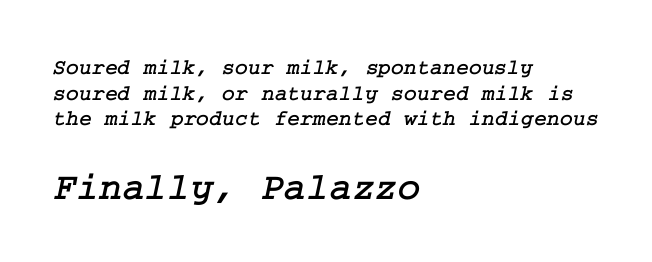
The image shows 39 px serif type; set left-aligned, line spacing 1.17x, normal letter spacing, not underlined; the second (bottom) block is 1.77x larger; low stroke contrast and a medium x-height.
